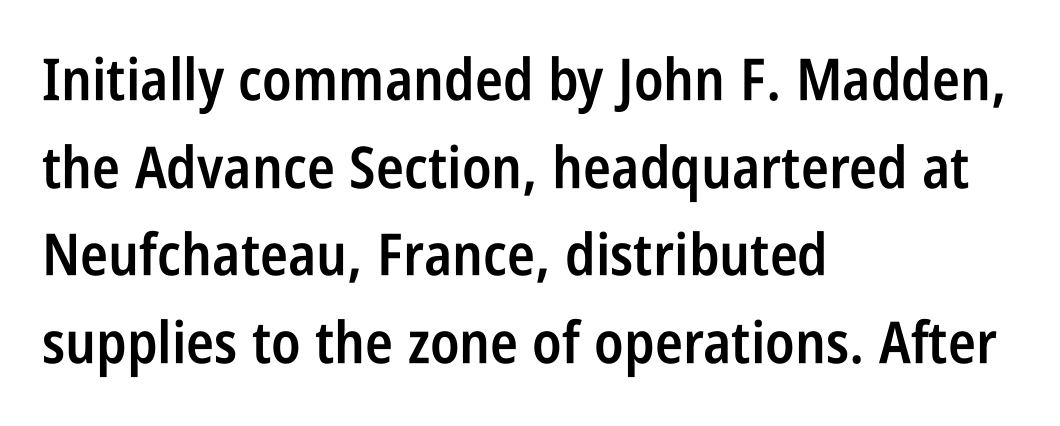
The image shows 58 px semibold, condensed sans-serif type, upright; set left-aligned, normal line spacing (1.51x), normal letter spacing, not underlined; low stroke contrast and a large x-height.
